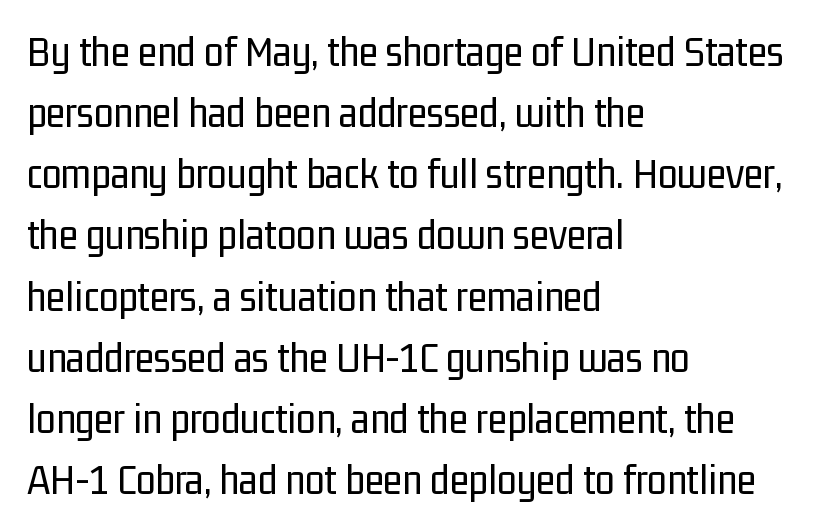
In terms of letterspacing, this is plain default setting. Style check: upright. Unlike a traditional serif, this face leaves its strokes unadorned. Nothing heavy about these letters — not bold at all.
